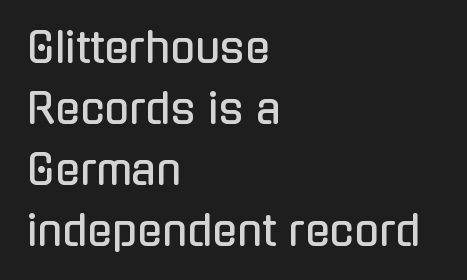
The image shows 41 px condensed sans-serif type, upright; set left-aligned, normal line spacing (1.49x), normal letter spacing, not underlined; low stroke contrast and a medium x-height.
